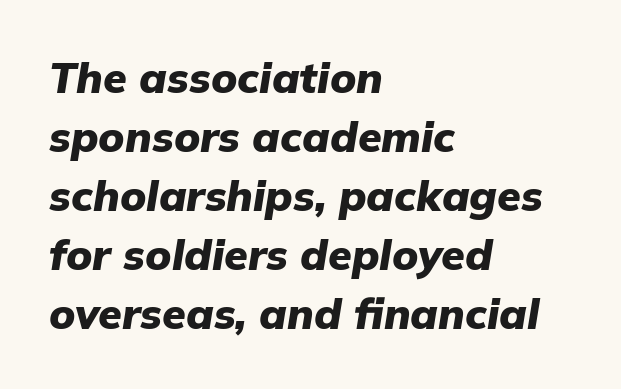
{"italic": "yes", "lean": "right", "slant_degrees": 9, "bold": "yes", "weight": "heavy", "width": "normal", "stroke_contrast": "low", "x_height": "medium", "monospaced": "no", "underline": "no", "align": "left", "line_spacing": "normal", "line_spacing_ratio": 1.37, "letter_spacing": "normal", "letter_spacing_em": 0.0, "glyph_px": 43}
